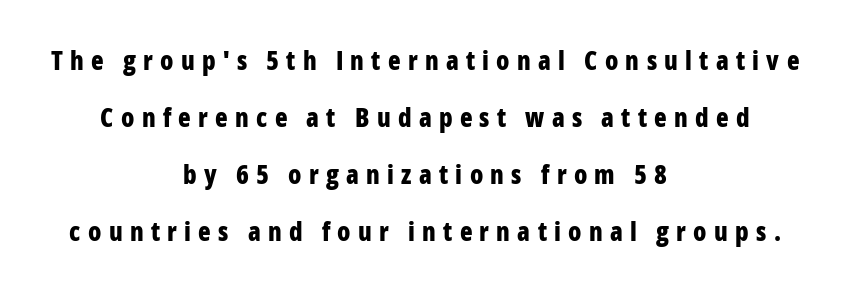
Nope, not italic — everything's standing straight. Descenders are the only things crossing below the line. Substantial extra tracking has been applied to these lines. Pretty heavy lettering here — definitely bold. Airy leading.
